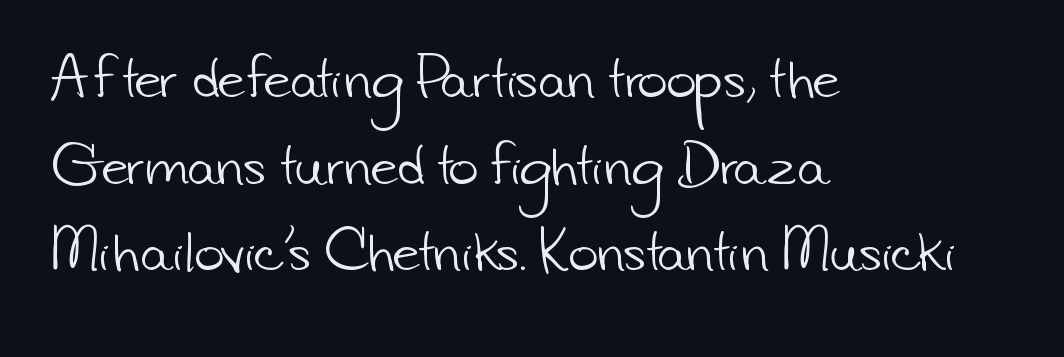
Q: Is the text bold? A: No.
Q: Is the typeface a serif or a sans-serif typeface? A: Sans-serif.
Q: Is the text underlined? A: No.
Q: How is the paragraph aligned? A: Left-aligned.
Q: Is the spacing between letters normal or unusually wide? A: Normal.
Q: Is the spacing between lines tight, normal or loose? A: Normal.
Q: Width (condensed, normal, or wide)? A: Normal.
Q: Stroke contrast? A: Low.
Q: x-height? A: Small.
Q: Monospaced? A: No.
